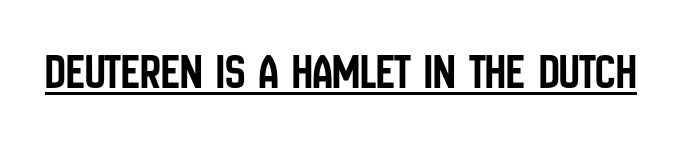
{"serif": "no", "italic": "no", "width": "condensed", "stroke_contrast": "low", "x_height": "large", "monospaced": "no", "underline": "yes", "letter_spacing": "normal", "letter_spacing_em": 0.0, "glyph_px": 51}
